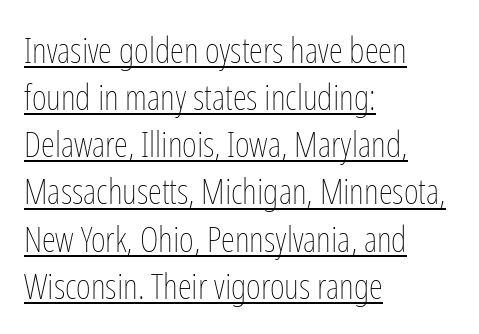
Q: Is the text bold? A: No.
Q: Is the text italic (slanted)? A: No, it is upright.
Q: Is the text underlined? A: Yes.
Q: How is the paragraph aligned? A: Left-aligned.
Q: Is the spacing between letters normal or unusually wide? A: Normal.
Q: Is the spacing between lines tight, normal or loose? A: Normal.
Q: Width (condensed, normal, or wide)? A: Condensed.
Q: Stroke contrast? A: Low.
Q: x-height? A: Medium.
Q: Monospaced? A: No.
